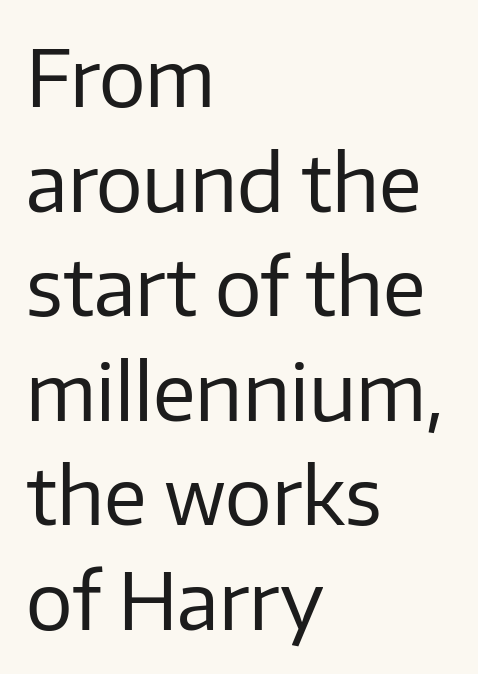
Q: Is the text bold? A: No.
Q: Is the text italic (slanted)? A: No, it is upright.
Q: Is the typeface a serif or a sans-serif typeface? A: Sans-serif.
Q: Is the text underlined? A: No.
Q: How is the paragraph aligned? A: Left-aligned.
Q: Is the spacing between letters normal or unusually wide? A: Normal.
Q: Is the spacing between lines tight, normal or loose? A: Normal.
Q: Width (condensed, normal, or wide)? A: Normal.
Q: Stroke contrast? A: Low.
Q: x-height? A: Medium.
Q: Monospaced? A: No.
